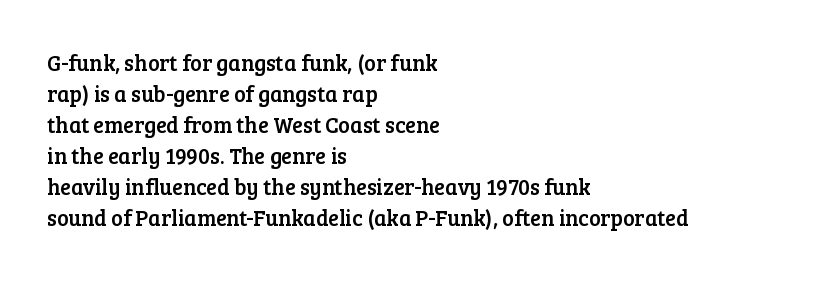
{"italic": "no", "underline": "no", "align": "left", "line_spacing": "normal", "line_spacing_ratio": 1.41, "letter_spacing": "normal", "letter_spacing_em": 0.0, "glyph_px": 22}
